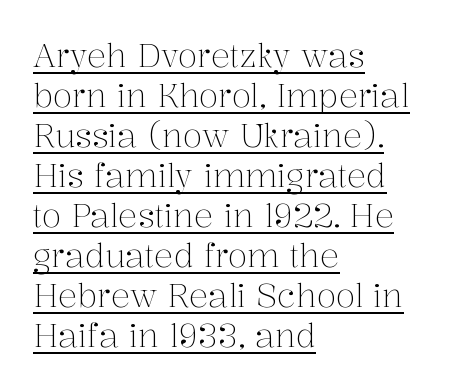
Q: Is the text bold? A: No.
Q: Is the text italic (slanted)? A: No, it is upright.
Q: Is the typeface a serif or a sans-serif typeface? A: Serif.
Q: Is the text underlined? A: Yes.
Q: How is the paragraph aligned? A: Left-aligned.
Q: Is the spacing between letters normal or unusually wide? A: Normal.
Q: Is the spacing between lines tight, normal or loose? A: Normal.
Q: Width (condensed, normal, or wide)? A: Normal.
Q: Stroke contrast? A: Medium.
Q: x-height? A: Medium.
Q: Monospaced? A: No.
